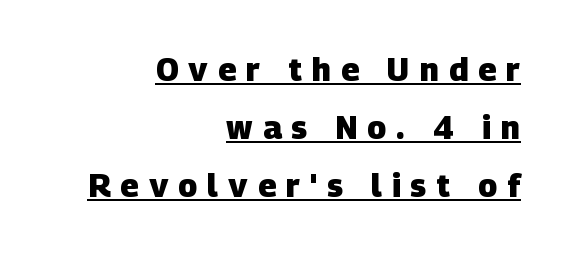
Q: Is the text bold? A: Yes.
Q: Is the typeface a serif or a sans-serif typeface? A: Sans-serif.
Q: Is the text underlined? A: Yes.
Q: How is the paragraph aligned? A: Right-aligned.
Q: Is the spacing between letters normal or unusually wide? A: Unusually wide.
Q: Width (condensed, normal, or wide)? A: Normal.
Q: Stroke contrast? A: Low.
Q: x-height? A: Large.
Q: Monospaced? A: No.
